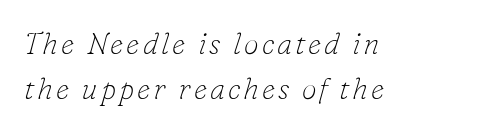
Q: Is the text bold? A: No.
Q: Is the text italic (slanted)? A: Yes, it leans right by about 16 degrees.
Q: Is the typeface a serif or a sans-serif typeface? A: Serif.
Q: Is the text underlined? A: No.
Q: How is the paragraph aligned? A: Left-aligned.
Q: Is the spacing between lines tight, normal or loose? A: Normal.
Q: Width (condensed, normal, or wide)? A: Normal.
Q: Stroke contrast? A: Low.
Q: x-height? A: Small.
Q: Monospaced? A: No.
